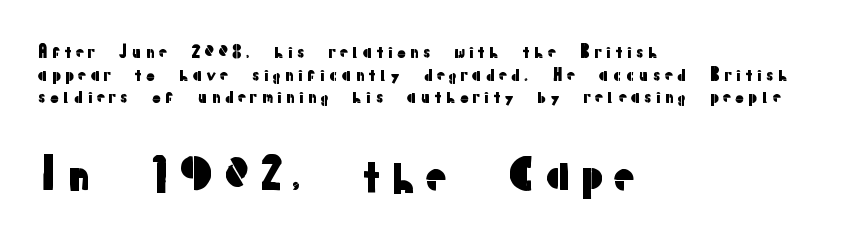
The image shows 43 px sans-serif type, upright; set left-aligned, normal line spacing (1.33x), not underlined; the second (bottom) block is 2.53x larger; low stroke contrast and a medium x-height.
